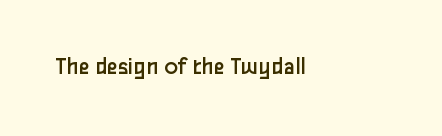
Q: Is the text bold? A: No.
Q: Is the text italic (slanted)? A: No, it is upright.
Q: Is the text underlined? A: No.
Q: Is the spacing between letters normal or unusually wide? A: Normal.
